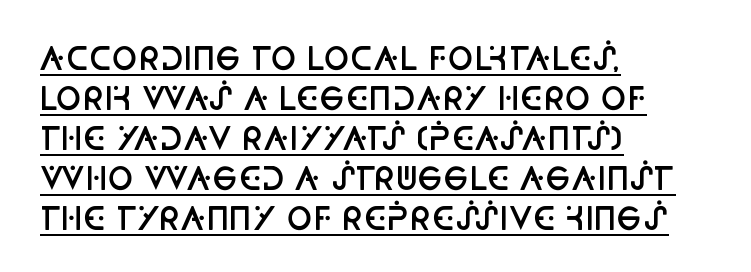
{"serif": "no", "italic": "no", "bold": "semi", "weight": "semibold", "width": "condensed", "stroke_contrast": "low", "x_height": "large", "monospaced": "no", "underline": "yes", "align": "left", "line_spacing": "normal", "line_spacing_ratio": 1.29, "letter_spacing": "normal", "letter_spacing_em": 0.0, "glyph_px": 31}
